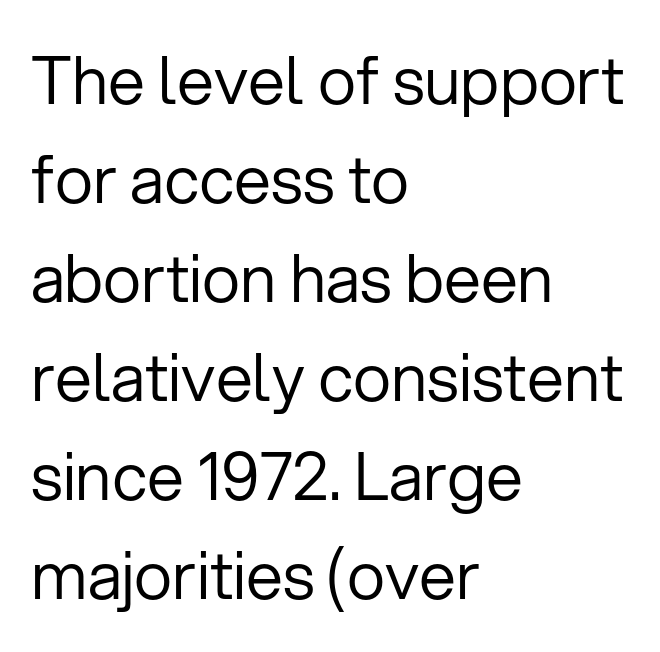
Q: Is the text bold? A: No.
Q: Is the text italic (slanted)? A: No, it is upright.
Q: Is the typeface a serif or a sans-serif typeface? A: Sans-serif.
Q: Is the text underlined? A: No.
Q: How is the paragraph aligned? A: Left-aligned.
Q: Is the spacing between letters normal or unusually wide? A: Normal.
Q: Is the spacing between lines tight, normal or loose? A: Normal.
Q: Width (condensed, normal, or wide)? A: Normal.
Q: Stroke contrast? A: Low.
Q: x-height? A: Medium.
Q: Monospaced? A: No.
